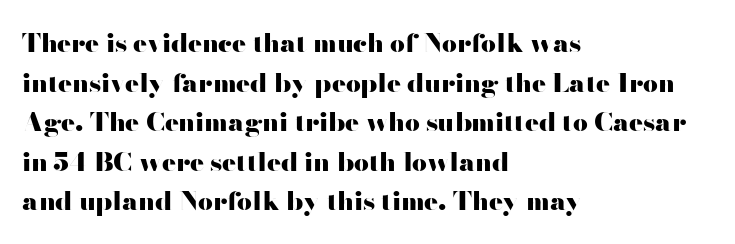
Q: Is the text bold? A: Yes.
Q: Is the text italic (slanted)? A: No, it is upright.
Q: Is the text underlined? A: No.
Q: How is the paragraph aligned? A: Left-aligned.
Q: Is the spacing between letters normal or unusually wide? A: Normal.
Q: Is the spacing between lines tight, normal or loose? A: Normal.
